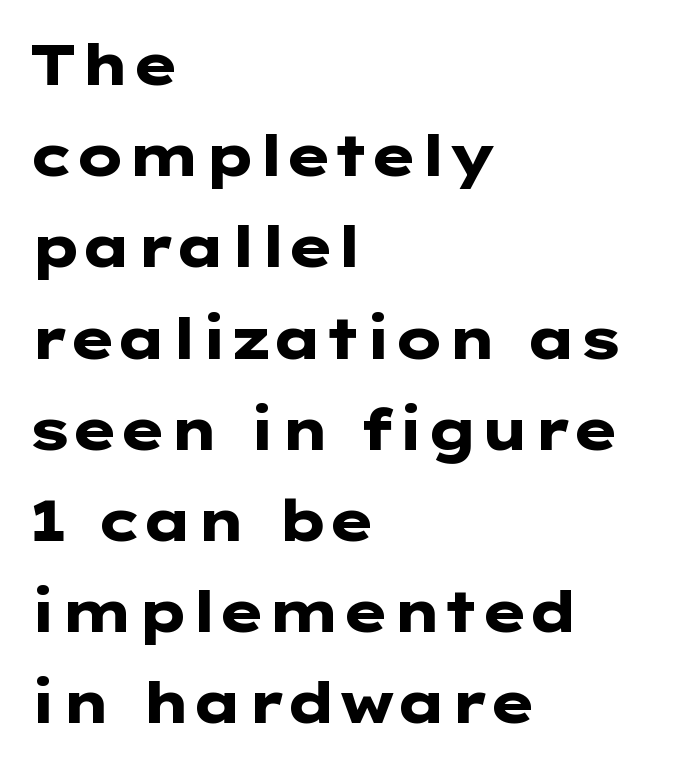
The image shows 57 px heavy, wide sans-serif type, upright; set left-aligned, normal line spacing (1.6x), normal letter spacing, not underlined; low stroke contrast and a medium x-height.
